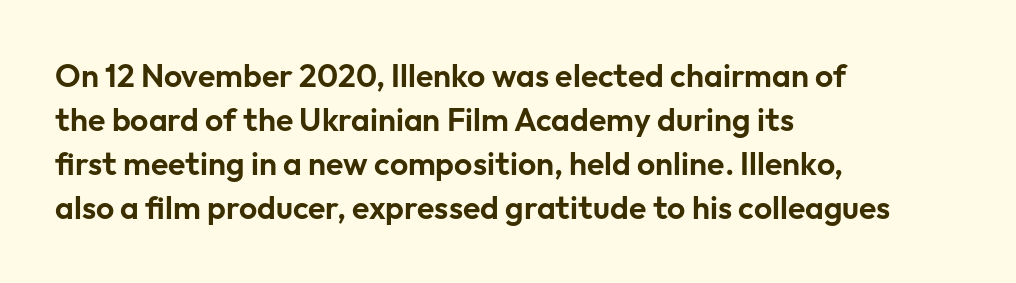
{"serif": "no", "italic": "no", "width": "normal", "stroke_contrast": "low", "x_height": "medium", "monospaced": "no", "underline": "no", "align": "left", "line_spacing": "normal", "line_spacing_ratio": 1.37, "letter_spacing": "normal", "letter_spacing_em": 0.0, "glyph_px": 32}
